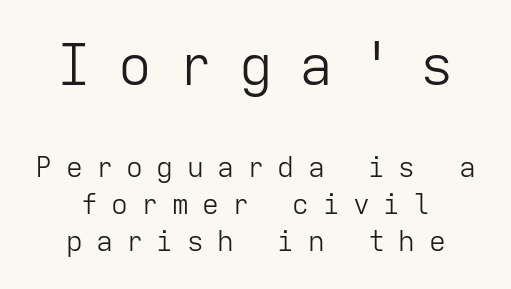
Look at the glyph heights: the upper group is clearly the bigger setting. Tall strokes in this sample are plumb rather than angled. Counters stay open thanks to moderate or lighter strokes. Underline: absent. This rendering widens character spacing well past its baseline value.
